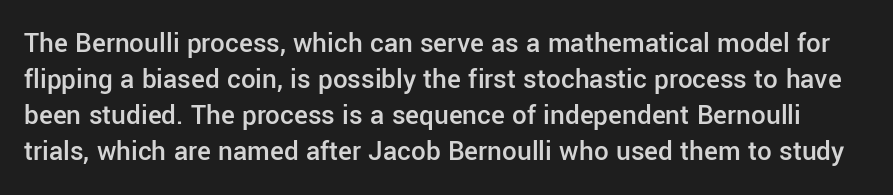
The string is rendered with underlining switched off. The rendering shows plain stroke endings on the letterforms — a sans-serif design. Weight: semibold (demi). Caption: standard tracking, unaltered. You can tell it's not italic because the verticals are truly vertical.
